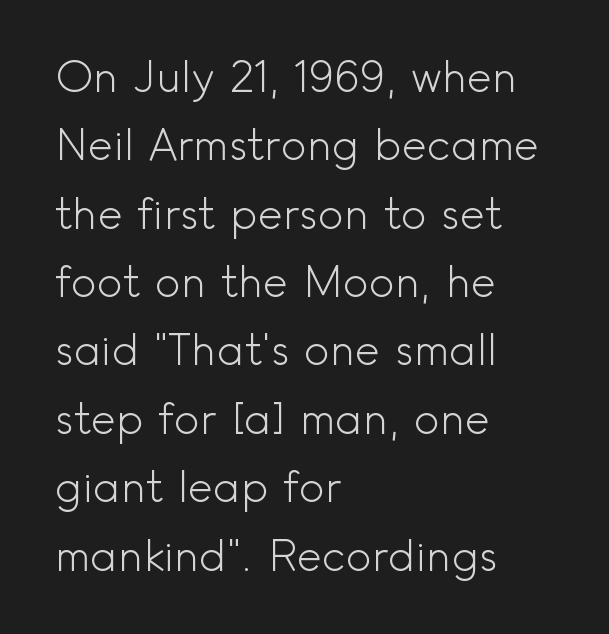
Q: Is the text bold? A: No.
Q: Is the text italic (slanted)? A: No, it is upright.
Q: Is the typeface a serif or a sans-serif typeface? A: Sans-serif.
Q: Is the text underlined? A: No.
Q: How is the paragraph aligned? A: Left-aligned.
Q: Is the spacing between letters normal or unusually wide? A: Normal.
Q: Is the spacing between lines tight, normal or loose? A: Normal.
Q: Width (condensed, normal, or wide)? A: Normal.
Q: x-height? A: Small.
Q: Monospaced? A: No.
